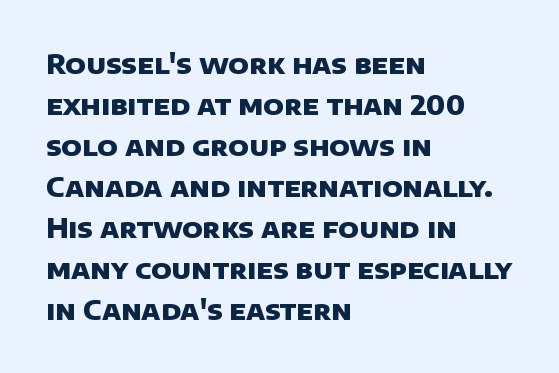
Q: Is the text bold? A: Yes.
Q: Is the text underlined? A: No.
Q: How is the paragraph aligned? A: Left-aligned.
Q: Is the spacing between letters normal or unusually wide? A: Normal.
Q: Is the spacing between lines tight, normal or loose? A: Normal.
